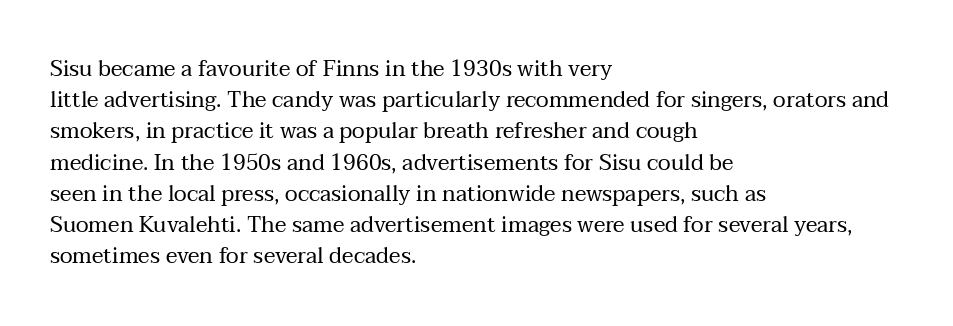
Every row of glyphs begins at an identical x-position on the left. The typesetting does not lean heavy: it is not bold. One glance says typical: line gaps are just what's usual. Underlining? Definitely not there.
